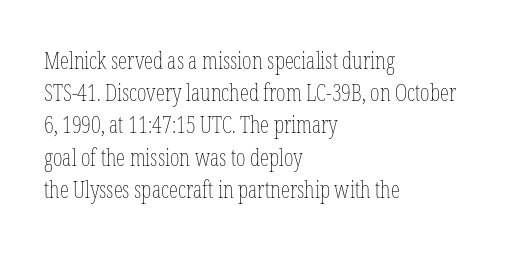
Regarding leading, the lines here are spaced in the standard way. The setting favours the left margin, as ordinary paragraphs usually do. The typeface has the unassuming heft of standard copy or less. The tracking reads as untouched default to a designer's eye. Type without underlining. Vertical strokes here are truly vertical.
